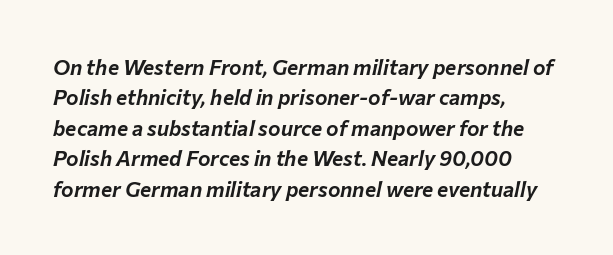
{"italic": "yes", "lean": "right", "slant_degrees": 12, "underline": "no", "align": "left", "line_spacing": "normal", "line_spacing_ratio": 1.45, "letter_spacing": "normal", "letter_spacing_em": 0.0, "glyph_px": 21}
